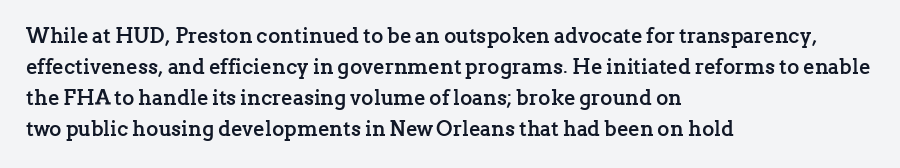
The image shows 21 px bold type, upright; set left-aligned, normal line spacing (1.47x), normal letter spacing, not underlined.
